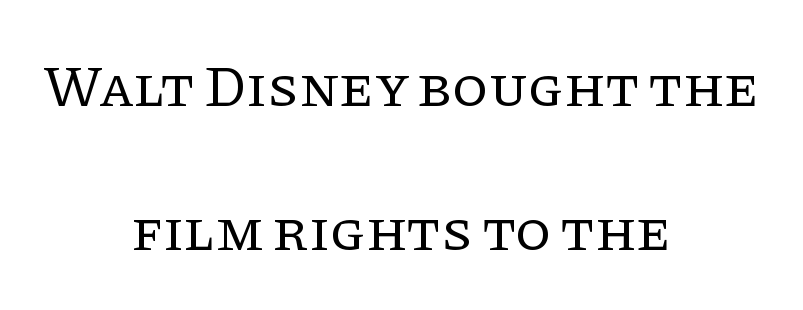
Summary of vertical rhythm: relaxed, with wide interline spacing. The rendering uses natural spacing where letterforms have individual widths. Observe the ordinary spacing: letters are neighbours, not strangers. Style check: upright. The face looks like a standard text weight, possibly lighter. Descenders are the only things crossing below the line.
